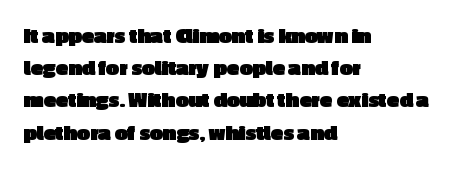
The image shows 23 px bold type, upright; set left-aligned, normal line spacing (1.4x), normal letter spacing, not underlined.
